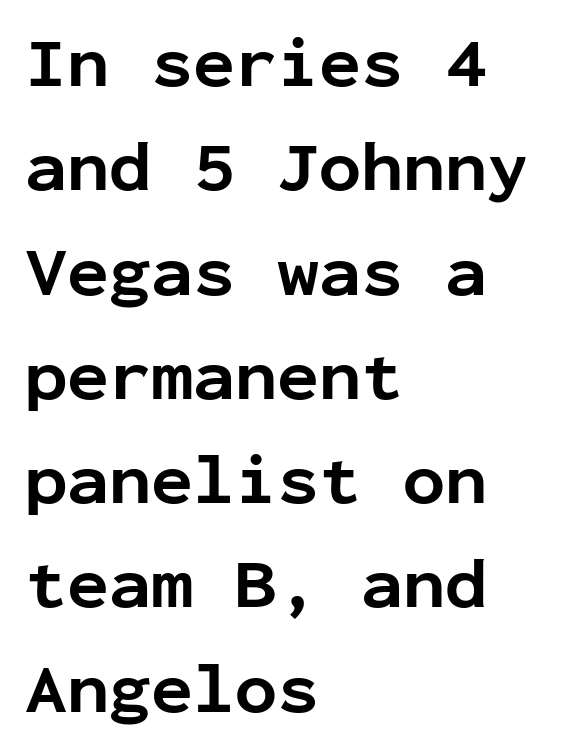
{"serif": "no", "italic": "no", "bold": "yes", "weight": "bold", "width": "normal", "stroke_contrast": "low", "x_height": "medium", "monospaced": "yes", "underline": "no", "align": "left", "line_spacing": "normal", "line_spacing_ratio": 1.49, "letter_spacing": "normal", "letter_spacing_em": 0.0, "glyph_px": 70}
